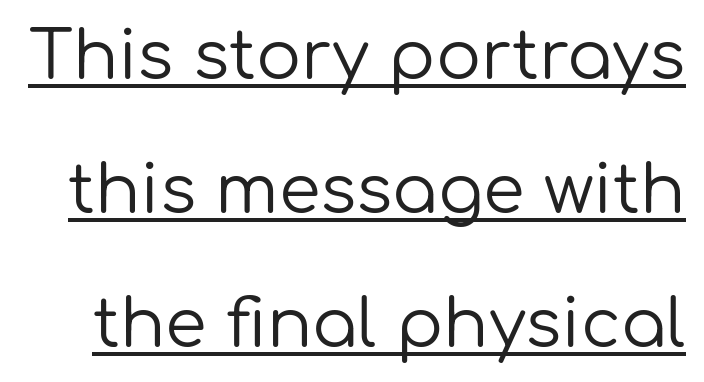
Q: Is the text bold? A: No.
Q: Is the text italic (slanted)? A: No, it is upright.
Q: Is the typeface a serif or a sans-serif typeface? A: Sans-serif.
Q: Is the text underlined? A: Yes.
Q: Is the spacing between letters normal or unusually wide? A: Normal.
Q: Is the spacing between lines tight, normal or loose? A: Loose.
Q: Width (condensed, normal, or wide)? A: Normal.
Q: Stroke contrast? A: Low.
Q: x-height? A: Medium.
Q: Monospaced? A: No.
